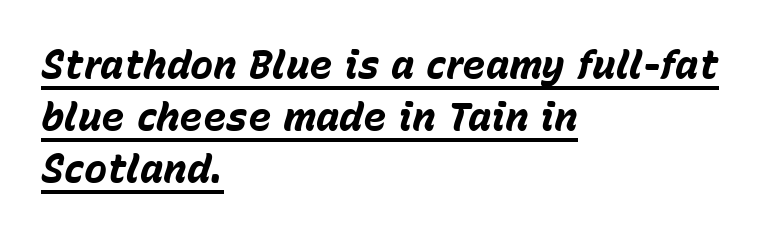
{"italic": "yes", "lean": "right", "slant_degrees": 15, "bold": "yes", "weight": "bold", "width": "normal", "stroke_contrast": "low", "x_height": "medium", "monospaced": "no", "underline": "yes", "align": "left", "line_spacing": "normal", "line_spacing_ratio": 1.33, "letter_spacing": "normal", "letter_spacing_em": 0.0, "glyph_px": 39}
